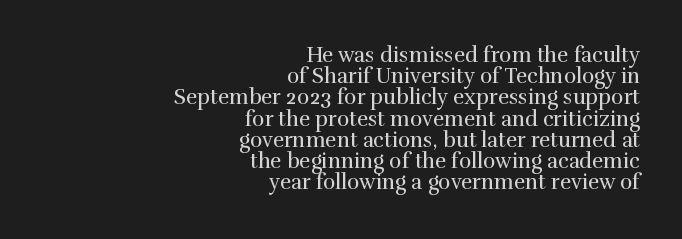
Q: Is the text bold? A: No.
Q: Is the text italic (slanted)? A: No, it is upright.
Q: Is the text underlined? A: No.
Q: How is the paragraph aligned? A: Right-aligned.
Q: Is the spacing between letters normal or unusually wide? A: Normal.
Q: Is the spacing between lines tight, normal or loose? A: Tight.
